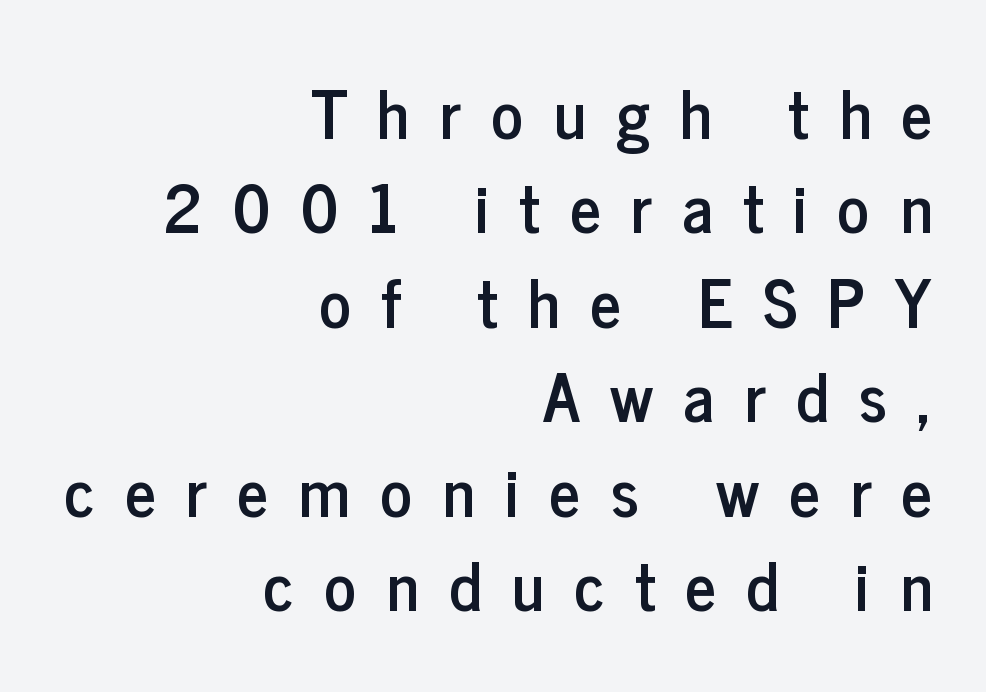
{"serif": "no", "italic": "no", "width": "condensed", "stroke_contrast": "low", "x_height": "medium", "monospaced": "no", "underline": "no", "align": "right", "line_spacing": "normal", "line_spacing_ratio": 1.41, "letter_spacing": "wide", "letter_spacing_em": 0.45, "glyph_px": 67}
